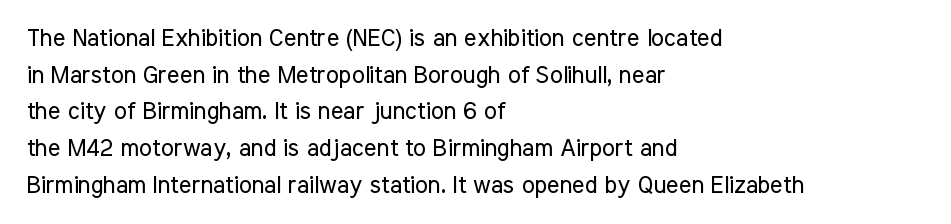
Standard letterfit; no display-style spreading of the glyphs. No chunkiness to these letters — they're not bold. This is roman type, the default non-slanted kind. Does the copy run flush right? No — it runs flush left.
